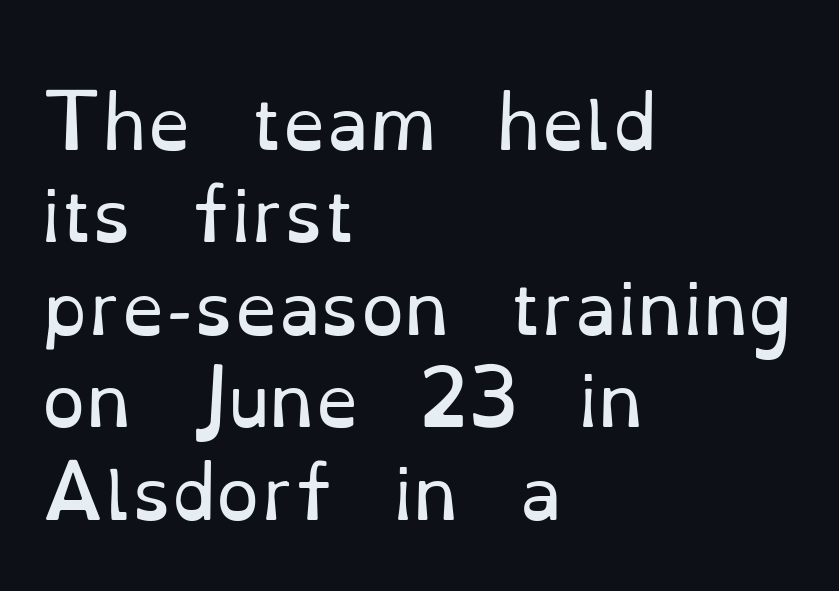
{"serif": "yes", "italic": "no", "bold": "no", "weight": "regular", "width": "normal", "stroke_contrast": "low", "x_height": "small", "monospaced": "no", "underline": "no", "align": "left", "line_spacing": "normal", "line_spacing_ratio": 1.32, "letter_spacing": "normal", "letter_spacing_em": 0.0, "glyph_px": 70}
